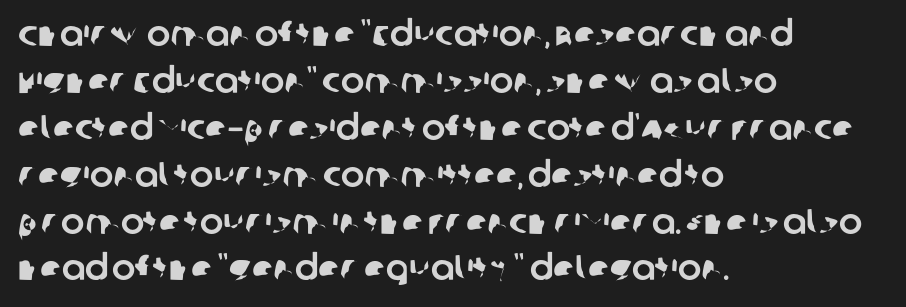
Q: Is the typeface a serif or a sans-serif typeface? A: Sans-serif.
Q: Is the text underlined? A: No.
Q: How is the paragraph aligned? A: Left-aligned.
Q: Is the spacing between letters normal or unusually wide? A: Normal.
Q: Is the spacing between lines tight, normal or loose? A: Normal.
Q: Width (condensed, normal, or wide)? A: Normal.
Q: Stroke contrast? A: Low.
Q: x-height? A: Large.
Q: Monospaced? A: No.
